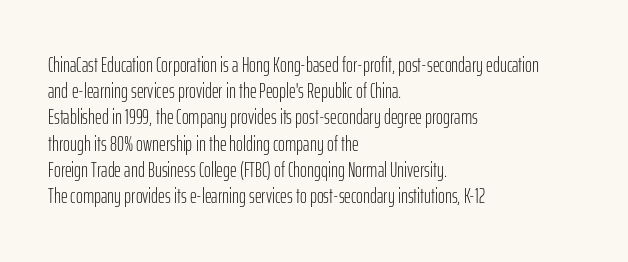
{"italic": "no", "bold": "no", "underline": "no", "align": "left", "line_spacing": "normal", "line_spacing_ratio": 1.25, "letter_spacing": "normal", "letter_spacing_em": 0.0, "glyph_px": 21}
